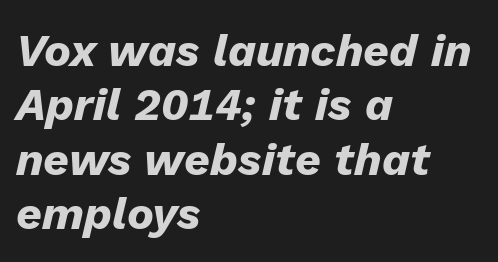
The lettering tilts uniformly, giving the passage an italic look. Each line starts at the same left margin while the right side varies. Nothing unusual about the tracking: characters are spaced as the font intends. Proportional: the letters do not fall into vertical columns.
